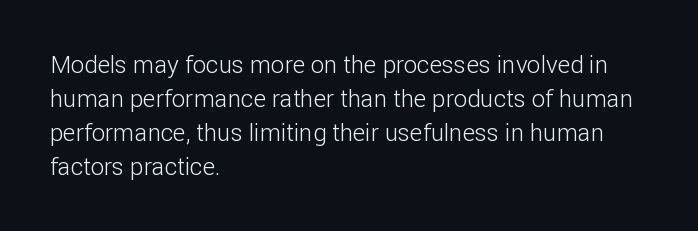
Q: Is the text bold? A: No.
Q: Is the text italic (slanted)? A: No, it is upright.
Q: Is the text underlined? A: No.
Q: How is the paragraph aligned? A: Left-aligned.
Q: Is the spacing between letters normal or unusually wide? A: Normal.
Q: Is the spacing between lines tight, normal or loose? A: Normal.
